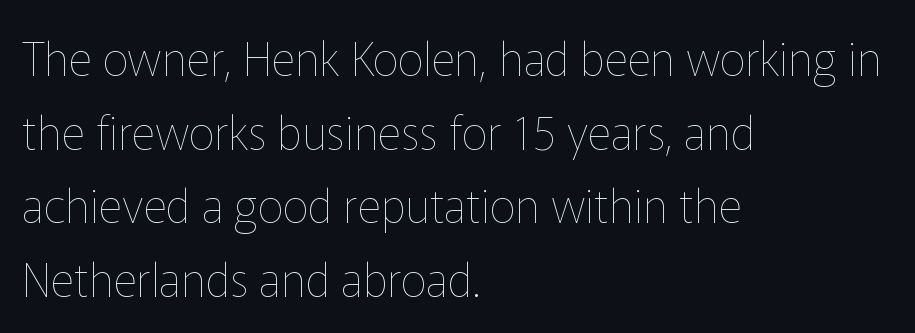
Q: Is the text bold? A: No.
Q: Is the text italic (slanted)? A: No, it is upright.
Q: Is the text underlined? A: No.
Q: How is the paragraph aligned? A: Left-aligned.
Q: Is the spacing between letters normal or unusually wide? A: Normal.
Q: Is the spacing between lines tight, normal or loose? A: Normal.
Q: Width (condensed, normal, or wide)? A: Normal.
Q: Stroke contrast? A: Low.
Q: x-height? A: Medium.
Q: Monospaced? A: No.
